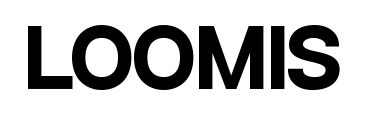
The image shows 77 px heavy, condensed sans-serif type, upright; set normal letter spacing, not underlined; low stroke contrast and a large x-height.
